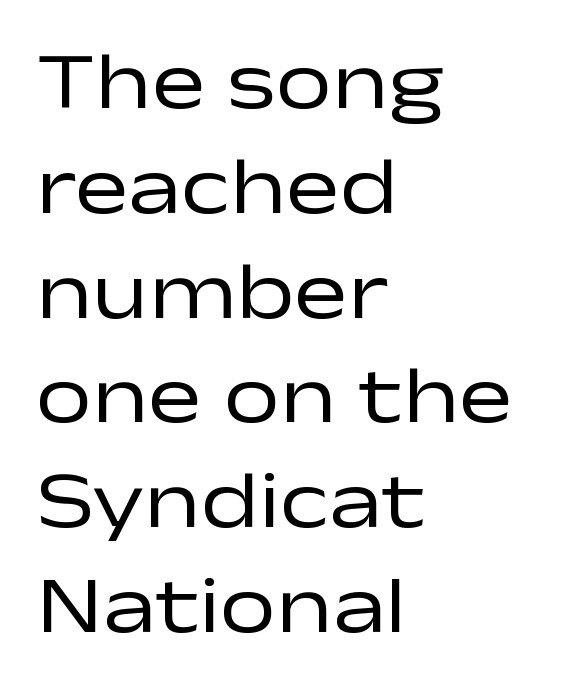
A classic flush-left, rag-right setting is used for this passage. Spacing verdict: proportional, widths tailored to each character. Standard letterfit; no display-style spreading of the glyphs. These lines sit exactly where default settings would place them. Words float on clear page, feet unadorned. The letters carry no serifs — their stems end cleanly without finishing strokes.
